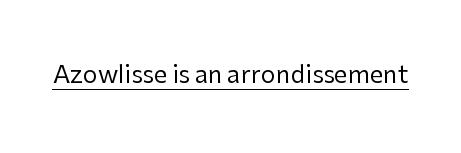
Q: Is the text bold? A: No.
Q: Is the text italic (slanted)? A: No, it is upright.
Q: Is the text underlined? A: Yes.
Q: Is the spacing between letters normal or unusually wide? A: Normal.
